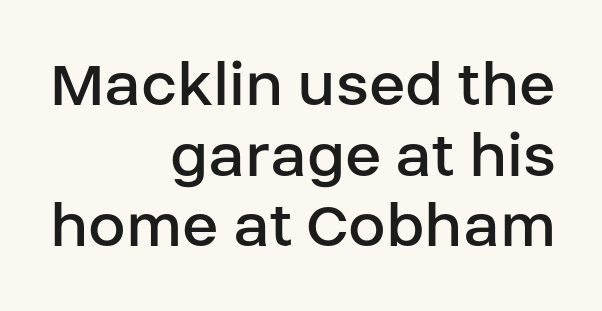
The typeface chosen for these lines omits serifs. These lines are rendered in a variable-pitch font. Honestly, there is no underline to notice here at all. Does the lettering tilt? It doesn't — this is upright. No chunkiness to these letters — they're not bold.
